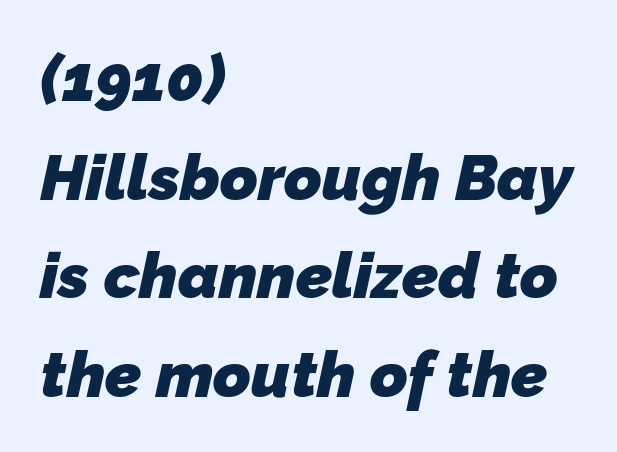
Q: Is the text bold? A: Yes.
Q: Is the typeface a serif or a sans-serif typeface? A: Sans-serif.
Q: Is the text underlined? A: No.
Q: How is the paragraph aligned? A: Left-aligned.
Q: Is the spacing between letters normal or unusually wide? A: Normal.
Q: Is the spacing between lines tight, normal or loose? A: Normal.
Q: Width (condensed, normal, or wide)? A: Normal.
Q: Stroke contrast? A: Low.
Q: x-height? A: Medium.
Q: Monospaced? A: No.
